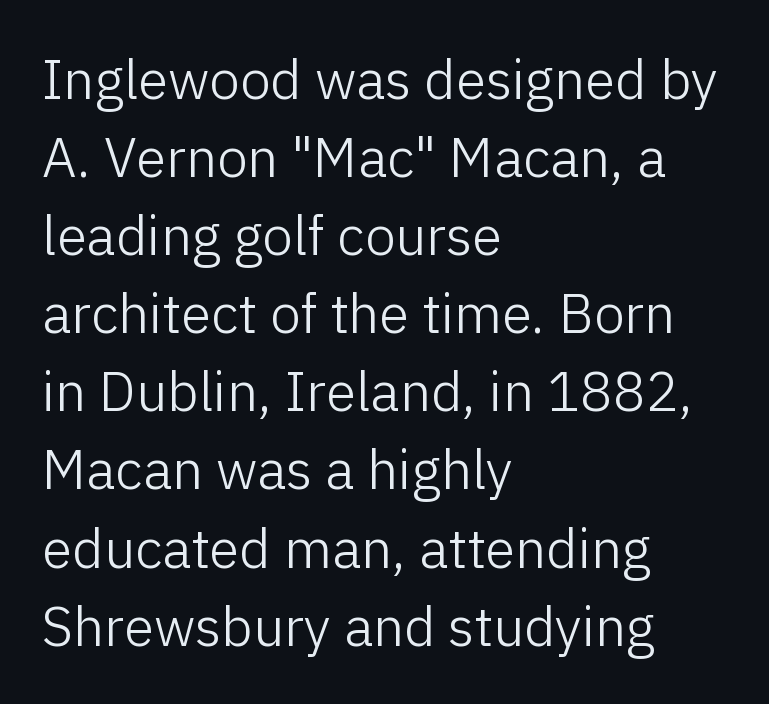
The image shows 55 px light sans-serif type, upright; set left-aligned, normal line spacing (1.42x), normal letter spacing, not underlined; low stroke contrast and a medium x-height.
